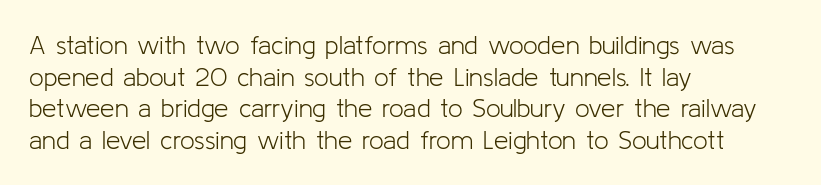
The image shows 26 px text type, upright; set left-aligned, line spacing 1.22x, normal letter spacing, not underlined.
